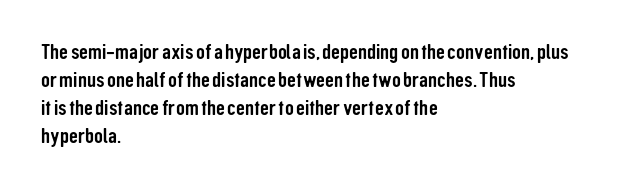
In terms of leading, this rendering sits right in the middle. Do the letters lean? They stand straight. These lines stack with their left ends in a neat column. The zone under the glyphs is completely vacant. The letters sit at their default tracking, neither squeezed nor spread.
